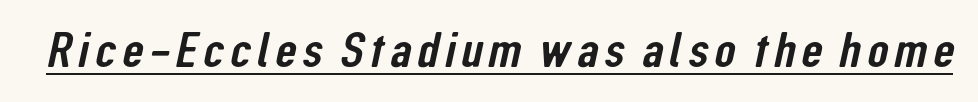
Q: Is the typeface a serif or a sans-serif typeface? A: Sans-serif.
Q: Is the text underlined? A: Yes.
Q: Width (condensed, normal, or wide)? A: Condensed.
Q: Stroke contrast? A: Low.
Q: x-height? A: Medium.
Q: Monospaced? A: No.
